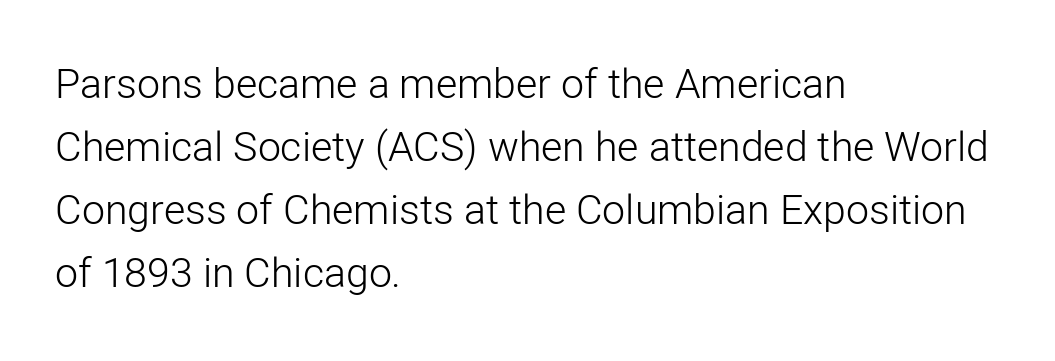
The image shows 41 px light sans-serif type, upright; set left-aligned, normal line spacing (1.54x), normal letter spacing, not underlined; low stroke contrast and a medium x-height.
